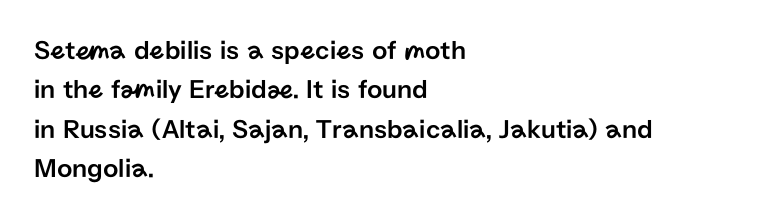
{"italic": "no", "underline": "no", "align": "left", "line_spacing": "normal", "line_spacing_ratio": 1.46, "letter_spacing": "normal", "letter_spacing_em": 0.0, "glyph_px": 27}
